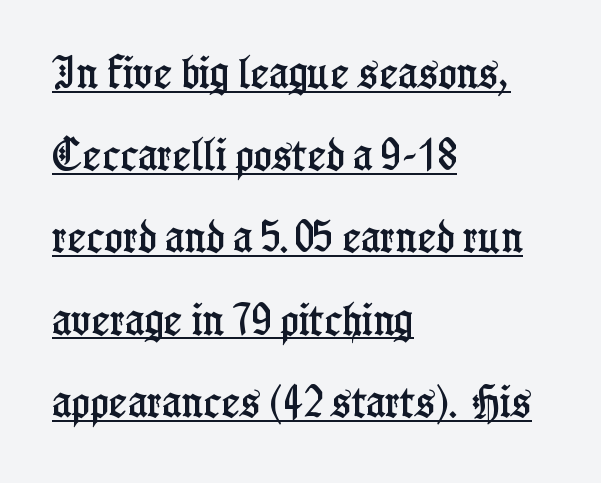
Q: Is the text italic (slanted)? A: No, it is upright.
Q: Is the typeface a serif or a sans-serif typeface? A: Serif.
Q: Is the text underlined? A: Yes.
Q: How is the paragraph aligned? A: Left-aligned.
Q: Is the spacing between letters normal or unusually wide? A: Normal.
Q: Is the spacing between lines tight, normal or loose? A: Loose.
Q: Width (condensed, normal, or wide)? A: Condensed.
Q: Stroke contrast? A: Low.
Q: x-height? A: Medium.
Q: Monospaced? A: No.
